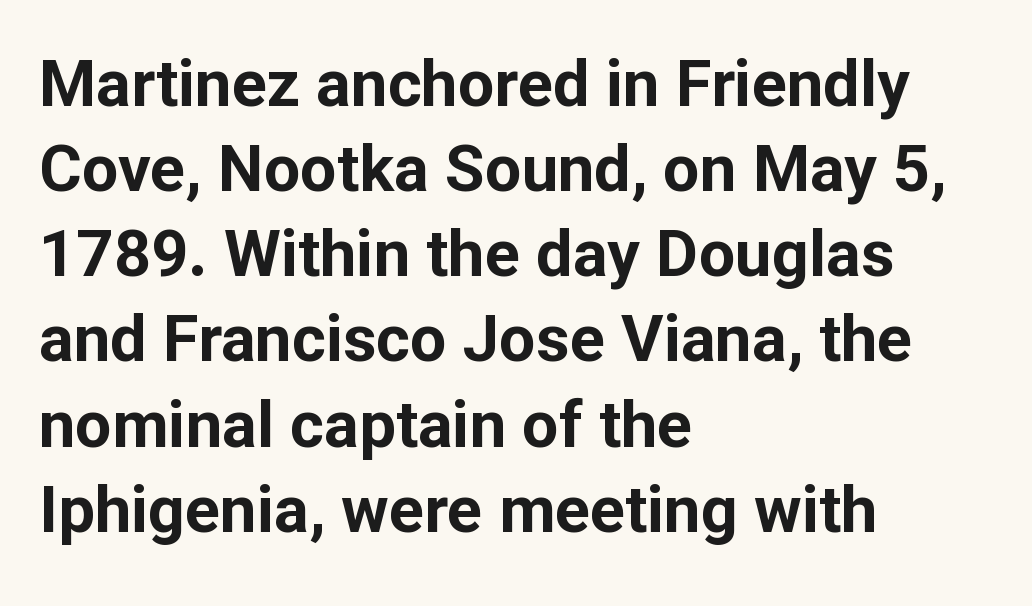
{"serif": "no", "italic": "no", "bold": "yes", "weight": "bold", "width": "normal", "stroke_contrast": "low", "x_height": "medium", "monospaced": "no", "underline": "no", "align": "left", "line_spacing": "normal", "line_spacing_ratio": 1.31, "letter_spacing": "normal", "letter_spacing_em": 0.0, "glyph_px": 65}
